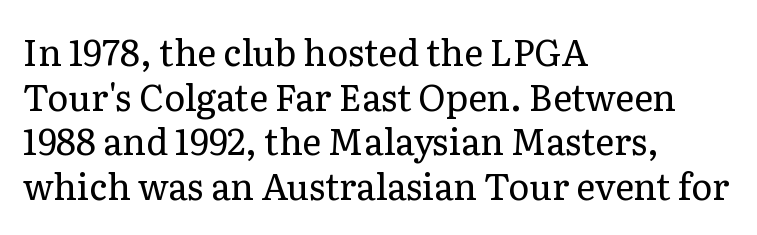
Q: Is the text bold? A: No.
Q: Is the text italic (slanted)? A: No, it is upright.
Q: Is the typeface a serif or a sans-serif typeface? A: Serif.
Q: Is the text underlined? A: No.
Q: How is the paragraph aligned? A: Left-aligned.
Q: Is the spacing between letters normal or unusually wide? A: Normal.
Q: Width (condensed, normal, or wide)? A: Normal.
Q: Stroke contrast? A: Low.
Q: x-height? A: Medium.
Q: Monospaced? A: No.
